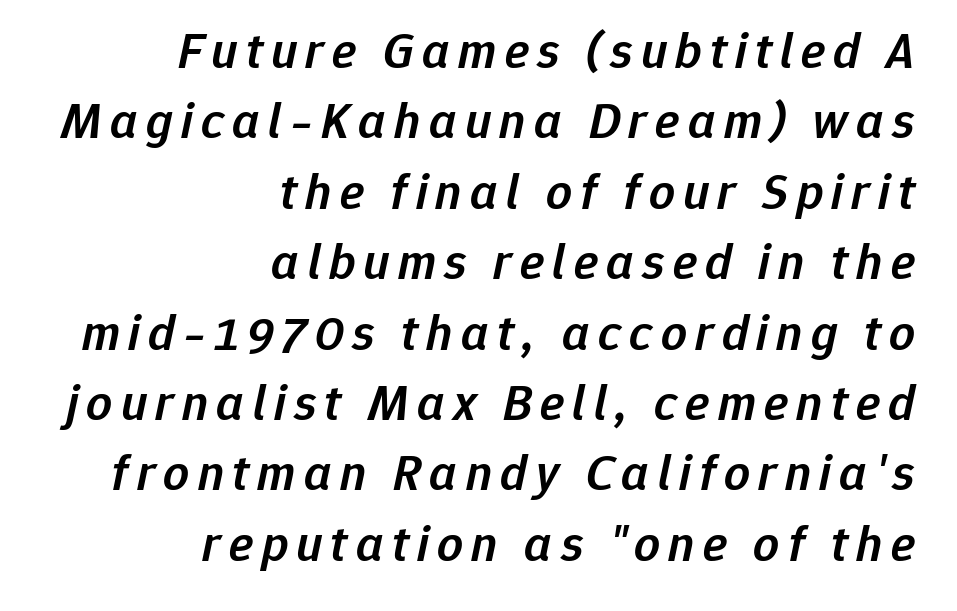
Q: Is the text bold? A: Semi-bold.
Q: Is the text italic (slanted)? A: Yes, it leans right by about 12 degrees.
Q: Is the text underlined? A: No.
Q: How is the paragraph aligned? A: Right-aligned.
Q: Is the spacing between lines tight, normal or loose? A: Normal.
Q: Width (condensed, normal, or wide)? A: Normal.
Q: Stroke contrast? A: Low.
Q: x-height? A: Medium.
Q: Monospaced? A: No.
